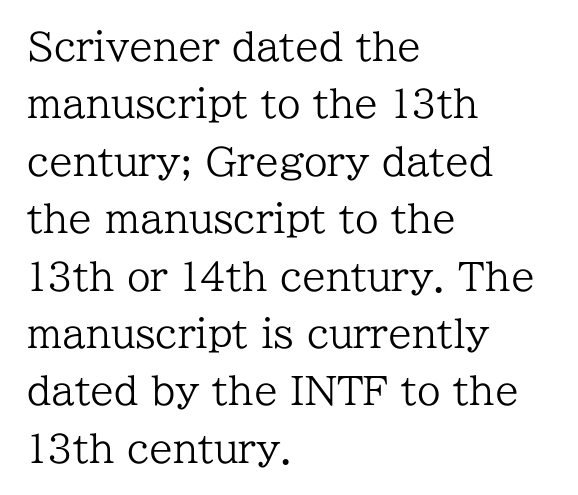
Q: Is the text bold? A: No.
Q: Is the text italic (slanted)? A: No, it is upright.
Q: Is the typeface a serif or a sans-serif typeface? A: Serif.
Q: Is the text underlined? A: No.
Q: How is the paragraph aligned? A: Left-aligned.
Q: Is the spacing between letters normal or unusually wide? A: Normal.
Q: Is the spacing between lines tight, normal or loose? A: Normal.
Q: Width (condensed, normal, or wide)? A: Normal.
Q: Stroke contrast? A: Low.
Q: x-height? A: Medium.
Q: Monospaced? A: No.
